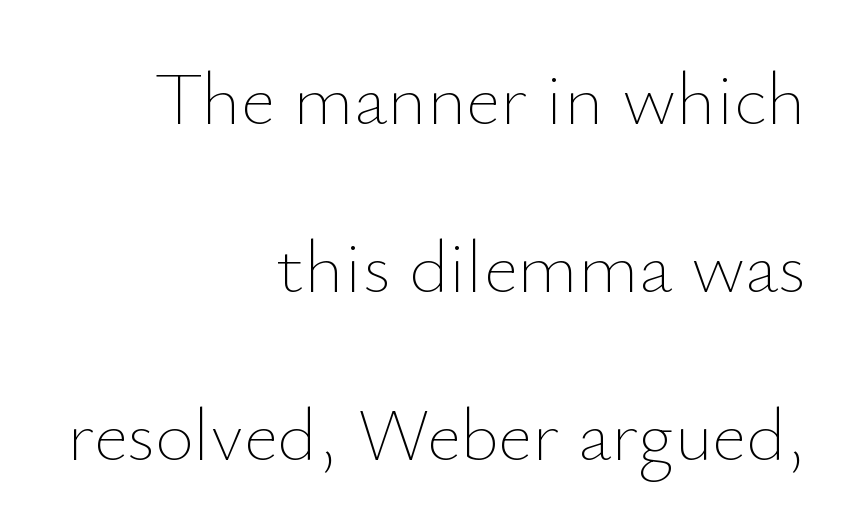
The baseline area is clear. Counters stay open thanks to moderate or lighter strokes. The letterforms sit shoulder to shoulder at normal distance. Italic: no, the glyphs are upright roman.
